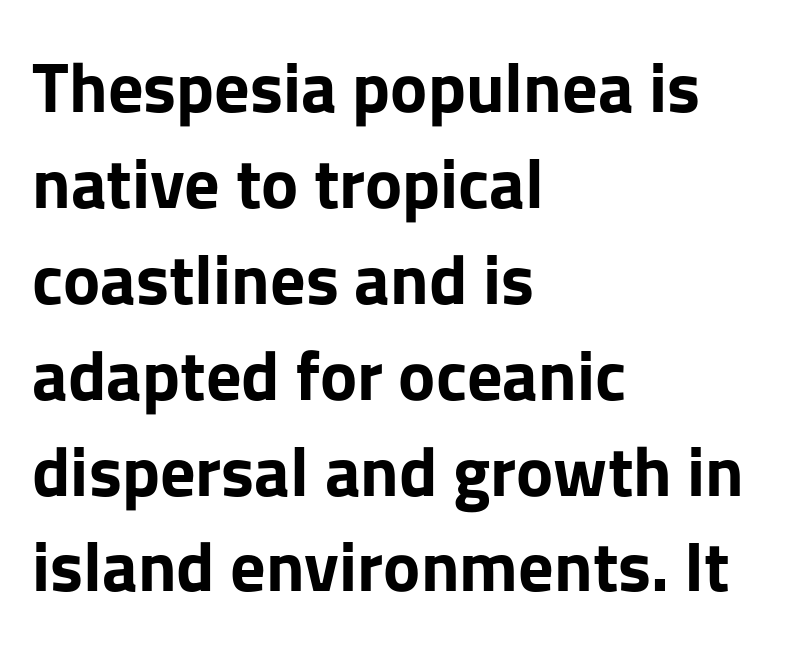
Q: Is the text bold? A: Yes.
Q: Is the text italic (slanted)? A: No, it is upright.
Q: Is the typeface a serif or a sans-serif typeface? A: Sans-serif.
Q: Is the text underlined? A: No.
Q: How is the paragraph aligned? A: Left-aligned.
Q: Is the spacing between letters normal or unusually wide? A: Normal.
Q: Is the spacing between lines tight, normal or loose? A: Normal.
Q: Width (condensed, normal, or wide)? A: Normal.
Q: Stroke contrast? A: Low.
Q: x-height? A: Medium.
Q: Monospaced? A: No.
